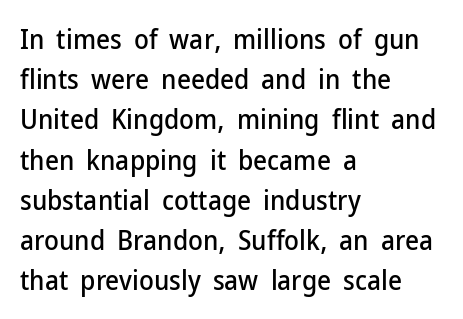
{"italic": "no", "underline": "no", "align": "left", "line_spacing": "normal", "line_spacing_ratio": 1.49, "letter_spacing": "normal", "letter_spacing_em": 0.0, "glyph_px": 27}
